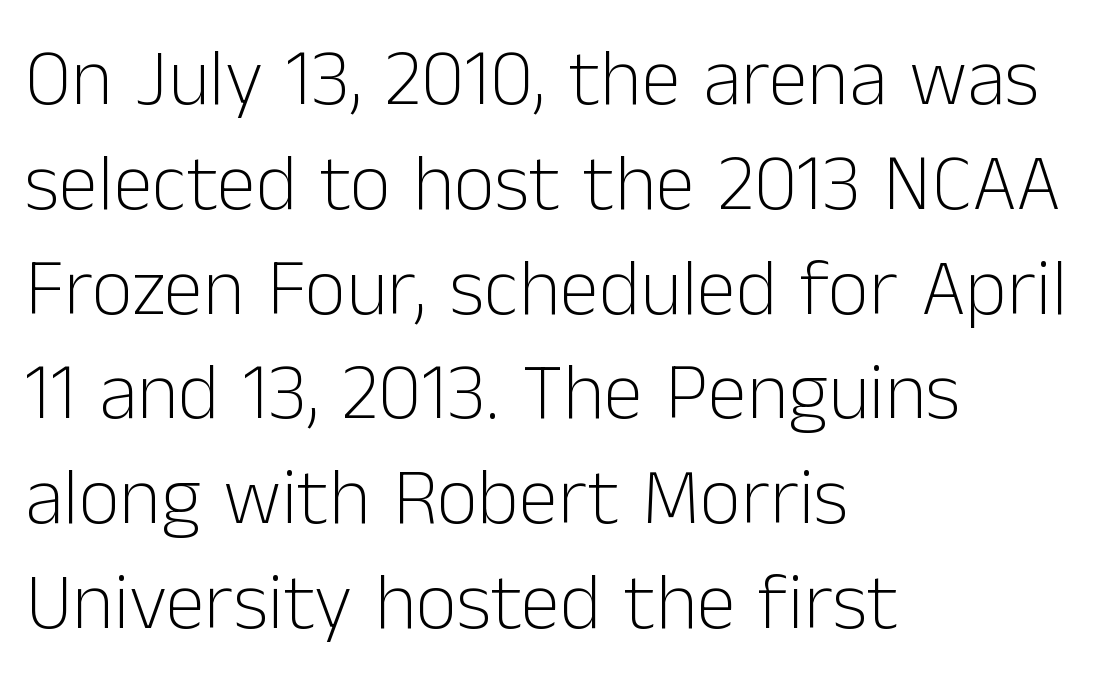
The image shows 80 px light sans-serif type, upright; set left-aligned, normal line spacing (1.31x), normal letter spacing, not underlined; low stroke contrast and a medium x-height.
